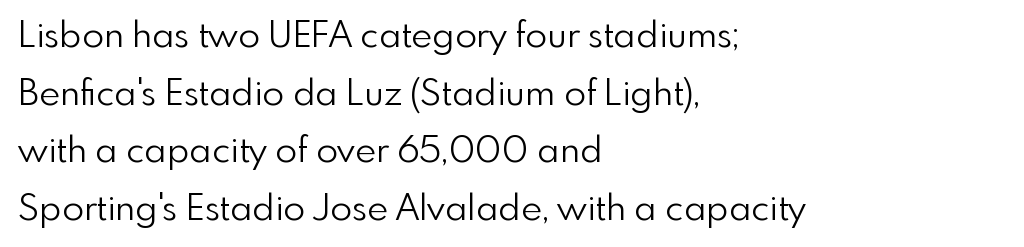
Q: Is the text bold? A: No.
Q: Is the text italic (slanted)? A: No, it is upright.
Q: Is the typeface a serif or a sans-serif typeface? A: Sans-serif.
Q: Is the text underlined? A: No.
Q: How is the paragraph aligned? A: Left-aligned.
Q: Is the spacing between letters normal or unusually wide? A: Normal.
Q: Is the spacing between lines tight, normal or loose? A: Normal.
Q: Width (condensed, normal, or wide)? A: Normal.
Q: x-height? A: Small.
Q: Monospaced? A: No.
